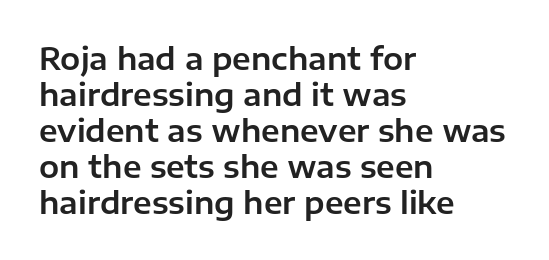
Q: Is the text italic (slanted)? A: No, it is upright.
Q: Is the typeface a serif or a sans-serif typeface? A: Sans-serif.
Q: Is the text underlined? A: No.
Q: How is the paragraph aligned? A: Left-aligned.
Q: Is the spacing between letters normal or unusually wide? A: Normal.
Q: Width (condensed, normal, or wide)? A: Normal.
Q: Stroke contrast? A: Low.
Q: x-height? A: Medium.
Q: Monospaced? A: No.
